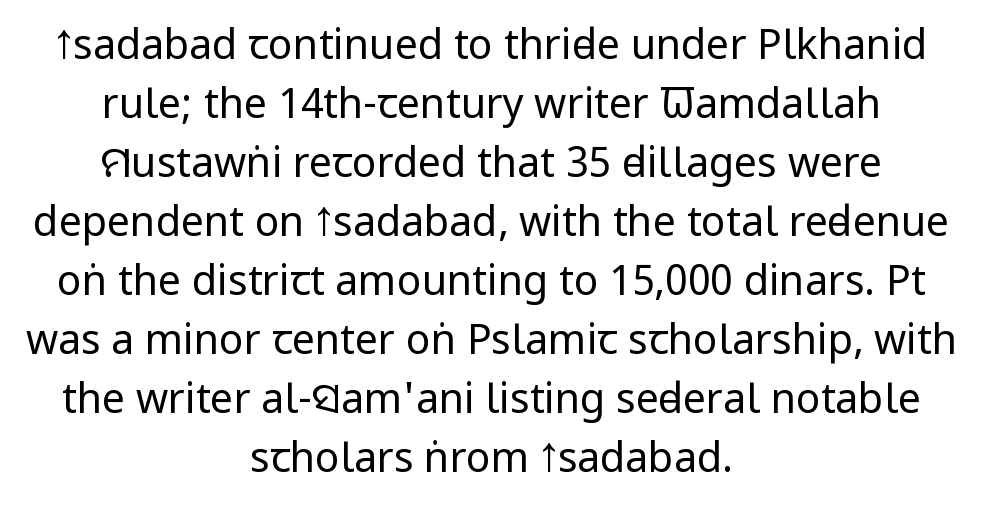
The image shows 41 px regular-weight, condensed sans-serif type, upright; set centered, normal line spacing (1.44x), normal letter spacing, not underlined; low stroke contrast and a large x-height.
